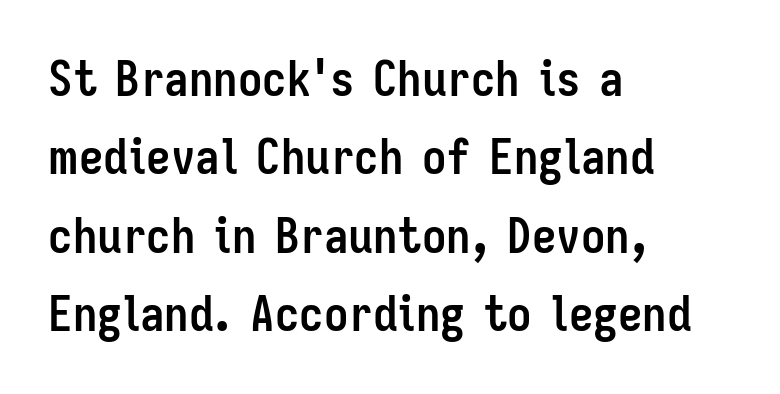
The image shows 49 px semibold, condensed sans-serif type, upright; set left-aligned, normal line spacing (1.6x), normal letter spacing, not underlined; low stroke contrast and a medium x-height.
